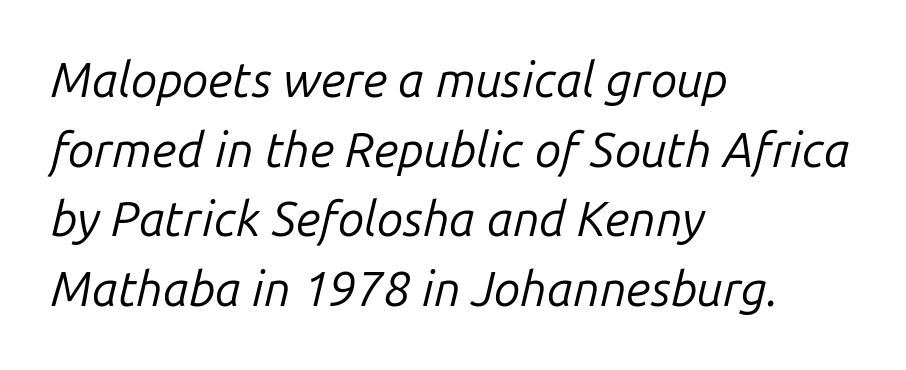
{"italic": "yes", "lean": "right", "slant_degrees": 14, "bold": "no", "weight": "regular", "width": "normal", "stroke_contrast": "low", "x_height": "medium", "monospaced": "no", "underline": "no", "align": "left", "line_spacing": "normal", "line_spacing_ratio": 1.45, "letter_spacing": "normal", "letter_spacing_em": 0.0, "glyph_px": 48}
